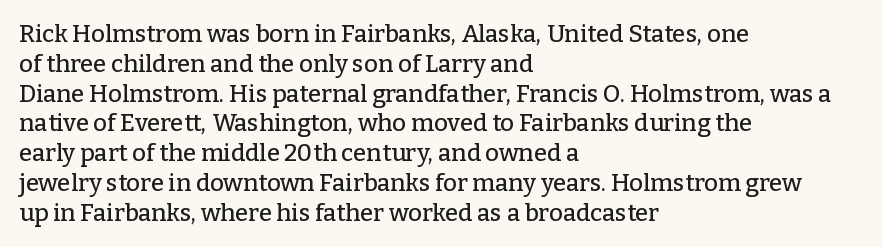
{"italic": "no", "underline": "no", "align": "left", "line_spacing_ratio": 1.24, "letter_spacing": "normal", "letter_spacing_em": 0.0, "glyph_px": 24}
